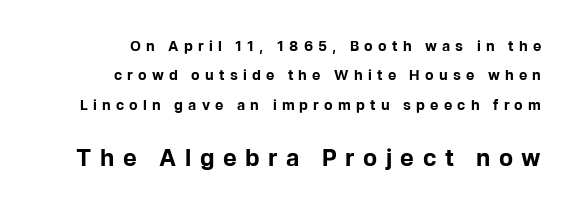
{"italic": "no", "bold": "yes", "underline": "no", "align": "right", "line_spacing": "loose", "line_spacing_ratio": 2.09, "letter_spacing": "wide", "letter_spacing_em": 0.37, "larger_block": "second", "size_ratio": 1.64, "glyph_px": 23}
